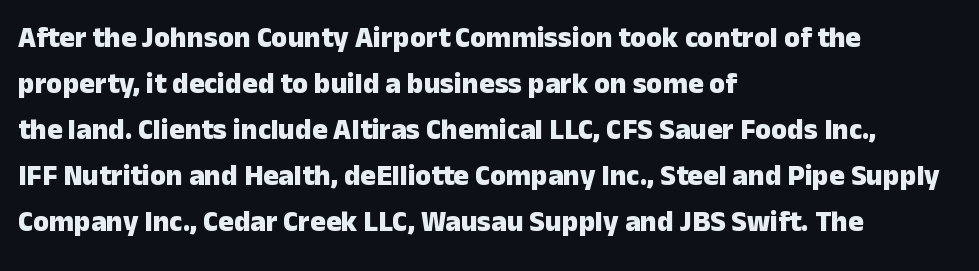
The image shows 29 px heavy sans-serif type, upright; set left-aligned, normal line spacing (1.59x), normal letter spacing, not underlined; low stroke contrast and a medium x-height.
